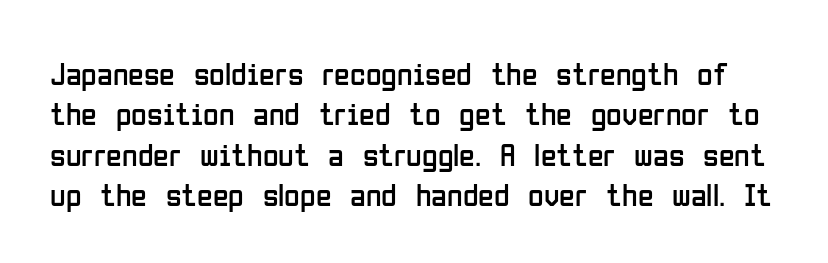
Q: Is the text bold? A: No.
Q: Is the text italic (slanted)? A: No, it is upright.
Q: Is the typeface a serif or a sans-serif typeface? A: Sans-serif.
Q: Is the text underlined? A: No.
Q: Is the spacing between letters normal or unusually wide? A: Normal.
Q: Is the spacing between lines tight, normal or loose? A: Normal.
Q: Width (condensed, normal, or wide)? A: Condensed.
Q: Stroke contrast? A: Low.
Q: x-height? A: Medium.
Q: Monospaced? A: No.
